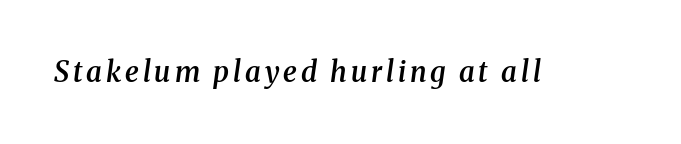
The image shows 28 px semibold serif type, italic (leaning right); set not underlined; medium stroke contrast and a medium x-height.
